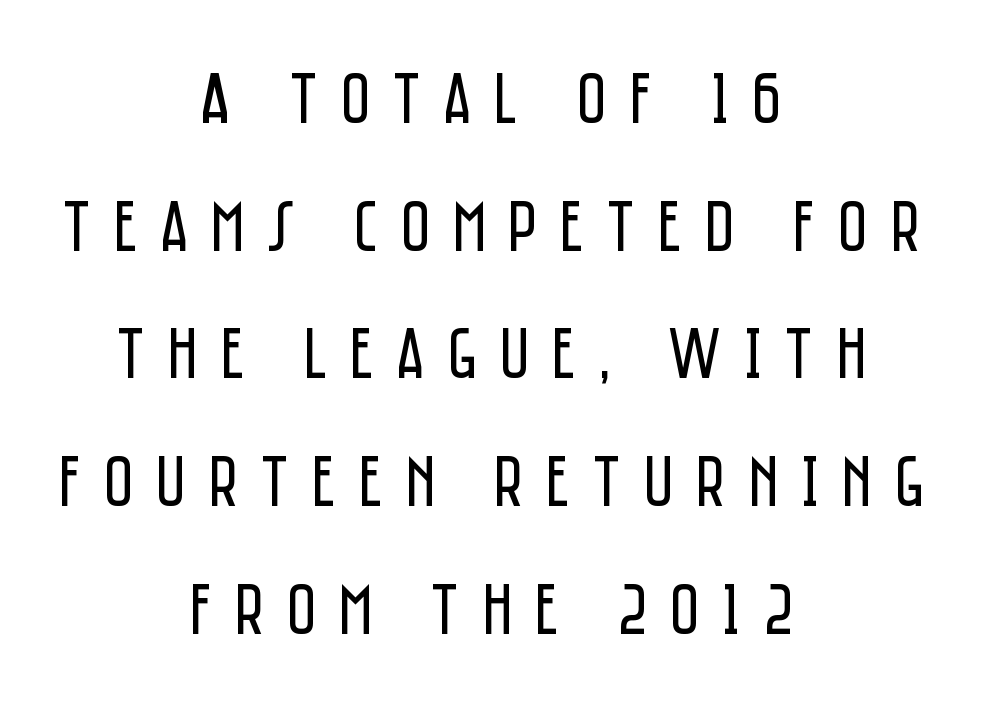
Q: Is the text bold? A: No.
Q: Is the text italic (slanted)? A: No, it is upright.
Q: Is the typeface a serif or a sans-serif typeface? A: Sans-serif.
Q: Is the text underlined? A: No.
Q: How is the paragraph aligned? A: Centered.
Q: Is the spacing between letters normal or unusually wide? A: Unusually wide.
Q: Width (condensed, normal, or wide)? A: Condensed.
Q: Stroke contrast? A: Low.
Q: x-height? A: Large.
Q: Monospaced? A: No.
